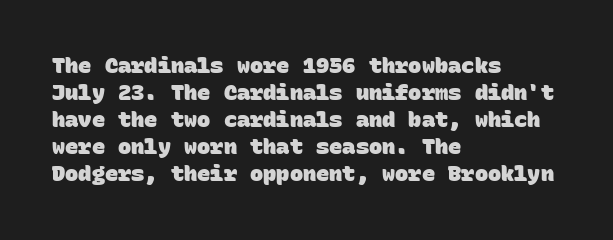
{"bold": "yes", "underline": "no", "align": "left", "line_spacing_ratio": 1.23, "letter_spacing": "normal", "letter_spacing_em": 0.0, "glyph_px": 22}
